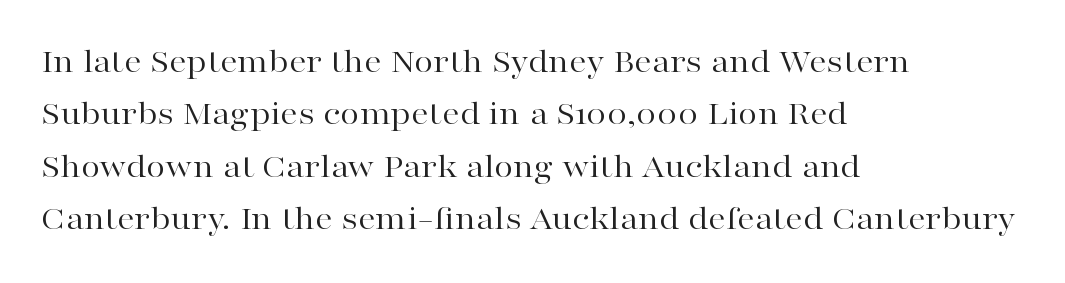
Each letter keeps its own natural width here, so spacing adapts to shape. Vertically, the passage feels balanced, rows spaced as you'd expect. Has an underline been added? It has not. The letters sit at their default tracking, neither squeezed nor spread. The lines are quadded left. To sum up the face: it has serifs.
